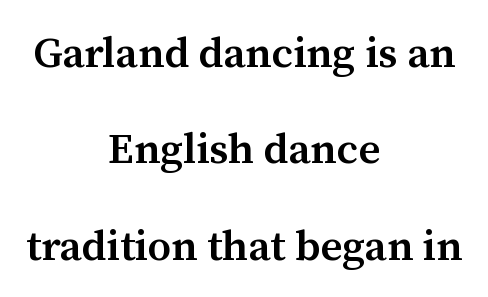
The image shows 43 px semibold serif type, upright; set centered, loose line spacing (2.24x), normal letter spacing, not underlined; medium stroke contrast and a medium x-height.
